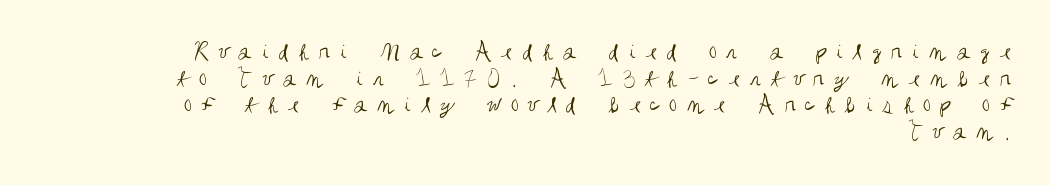
Q: Is the text bold? A: No.
Q: Is the text underlined? A: No.
Q: How is the paragraph aligned? A: Right-aligned.
Q: Is the spacing between letters normal or unusually wide? A: Unusually wide.
Q: Is the spacing between lines tight, normal or loose? A: Tight.
